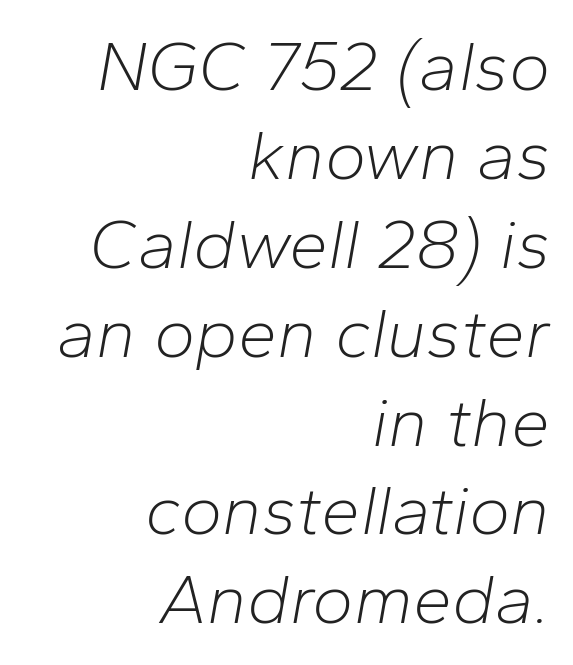
{"italic": "yes", "lean": "right", "slant_degrees": 10, "bold": "no", "weight": "light", "width": "normal", "stroke_contrast": "low", "x_height": "medium", "monospaced": "no", "underline": "no", "align": "right", "line_spacing": "normal", "line_spacing_ratio": 1.27, "letter_spacing": "normal", "letter_spacing_em": 0.0, "glyph_px": 70}
